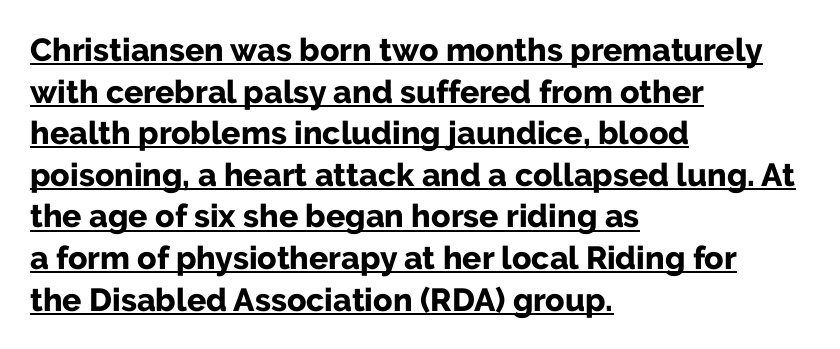
{"serif": "no", "italic": "no", "bold": "yes", "weight": "bold", "width": "normal", "stroke_contrast": "low", "x_height": "medium", "monospaced": "no", "underline": "yes", "align": "left", "line_spacing": "normal", "line_spacing_ratio": 1.3, "letter_spacing": "normal", "letter_spacing_em": 0.0, "glyph_px": 32}
